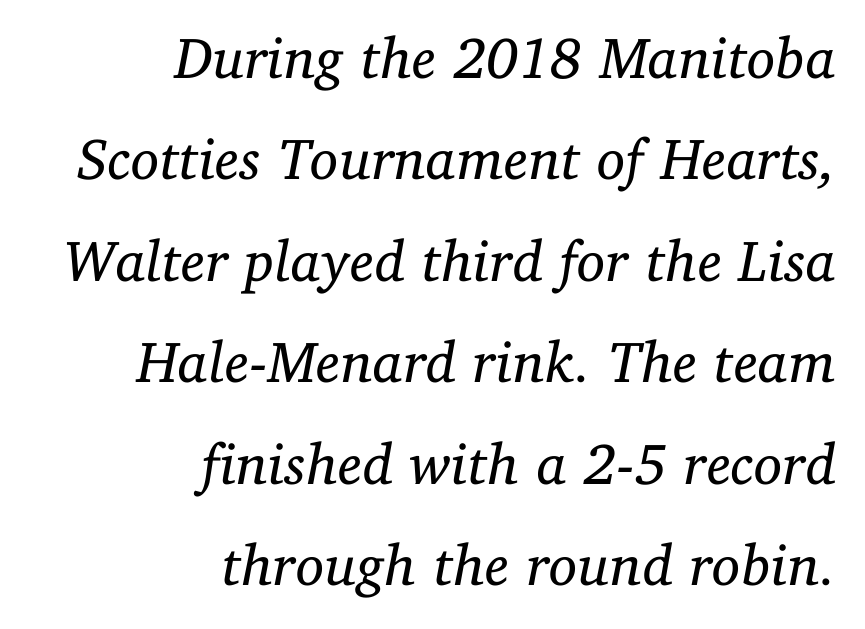
The image shows 58 px regular-weight serif type, italic (leaning right); set right-aligned, line spacing 1.75x, normal letter spacing, not underlined; low stroke contrast and a medium x-height.
